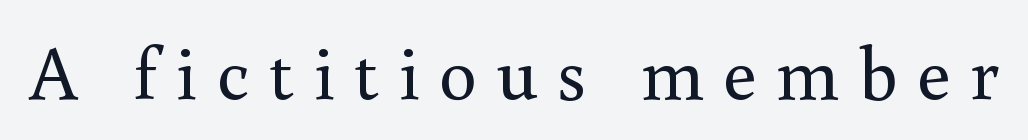
No italicization has been applied; the sample stays upright. You could not count columns in this text — the font is proportionally spaced. Heaviness? Minimal to ordinary, like unemphasized prose. Honestly, the letter spacing is so wide it's the main thing you notice.
